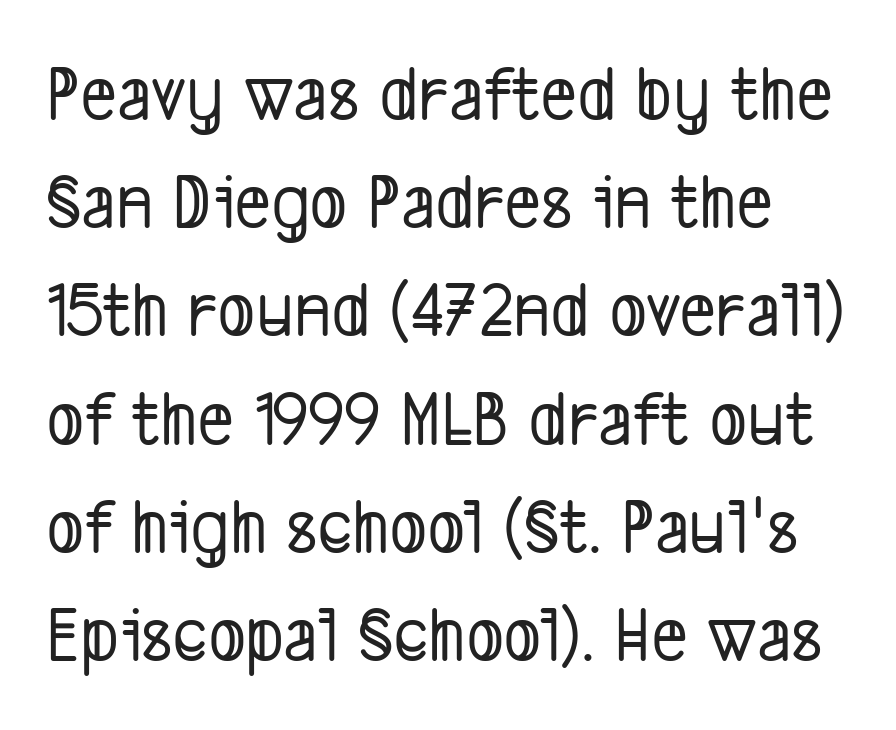
The image shows 79 px condensed sans-serif type; set normal line spacing (1.37x), normal letter spacing, not underlined; low stroke contrast and a medium x-height.
